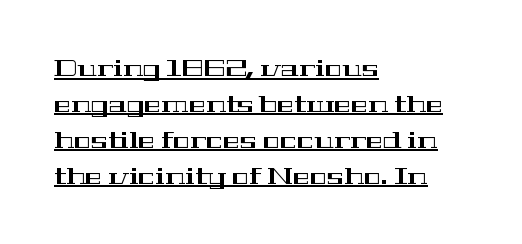
{"italic": "no", "underline": "yes", "align": "left", "line_spacing": "normal", "line_spacing_ratio": 1.56, "letter_spacing": "normal", "letter_spacing_em": 0.0, "glyph_px": 23}
